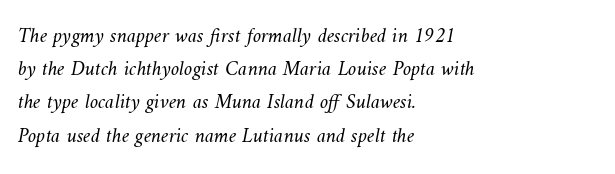
The image shows 21 px text type; set left-aligned, normal line spacing (1.58x), normal letter spacing, not underlined.
